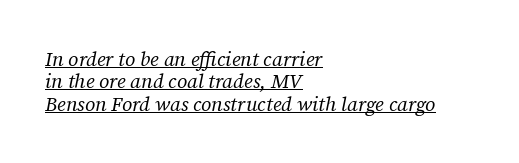
These lines keep a tight, regular rhythm from letter to letter. A typesetter would mark this as italic. Line spacing here is tight. Ink coverage per letter is moderate at most.
